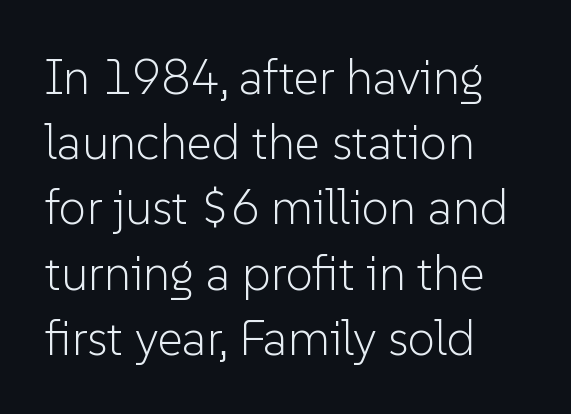
{"serif": "no", "italic": "no", "bold": "no", "weight": "light", "width": "normal", "stroke_contrast": "low", "x_height": "medium", "monospaced": "no", "underline": "no", "align": "left", "line_spacing": "normal", "line_spacing_ratio": 1.33, "letter_spacing": "normal", "letter_spacing_em": 0.0, "glyph_px": 49}
